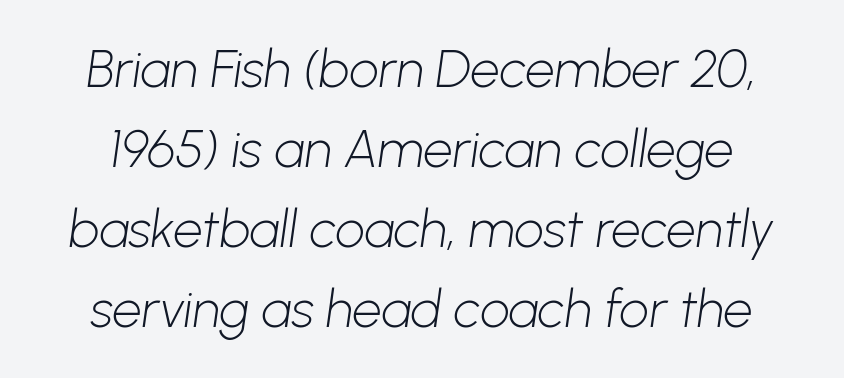
Q: Is the text bold? A: No.
Q: Is the typeface a serif or a sans-serif typeface? A: Sans-serif.
Q: Is the text underlined? A: No.
Q: Is the spacing between letters normal or unusually wide? A: Normal.
Q: Is the spacing between lines tight, normal or loose? A: Normal.
Q: Width (condensed, normal, or wide)? A: Normal.
Q: Stroke contrast? A: Low.
Q: x-height? A: Medium.
Q: Monospaced? A: No.
